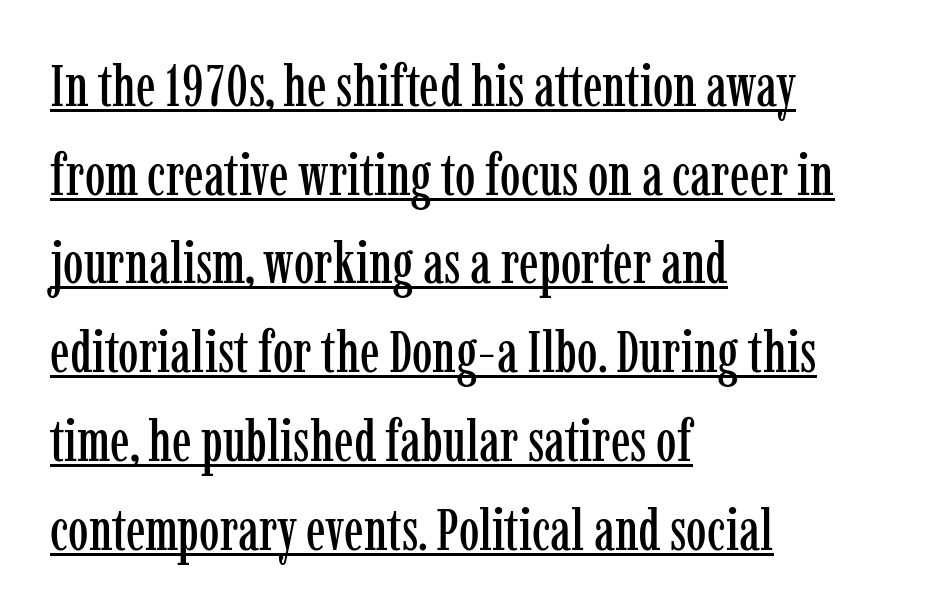
The image shows 58 px condensed serif type, upright; set left-aligned, normal line spacing (1.53x), normal letter spacing, underlined; low stroke contrast and a medium x-height.
